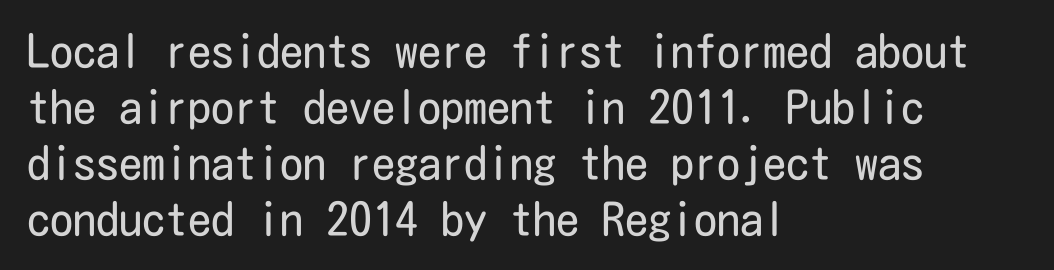
The image shows 46 px regular-weight, condensed sans-serif type, upright; set left-aligned, line spacing 1.22x, normal letter spacing, not underlined; low stroke contrast and a medium x-height.
